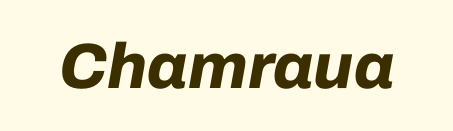
The image shows 64 px bold type, italic (leaning right); set normal letter spacing, not underlined; low stroke contrast and a medium x-height.
